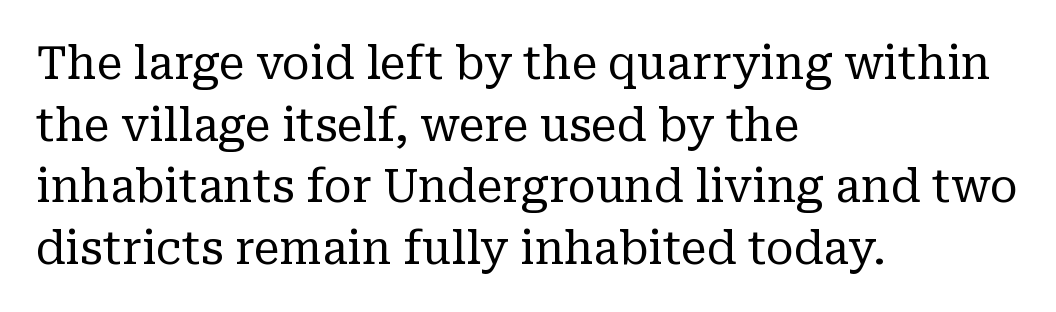
The horizontal fit of the characters is conventional and even. Looks like regular typesetting: each glyph gets only the width it needs. Typographically, this falls in the serif category. Unlike italic type, these characters show no tilt at all. This rendering features lettering with no underline.
